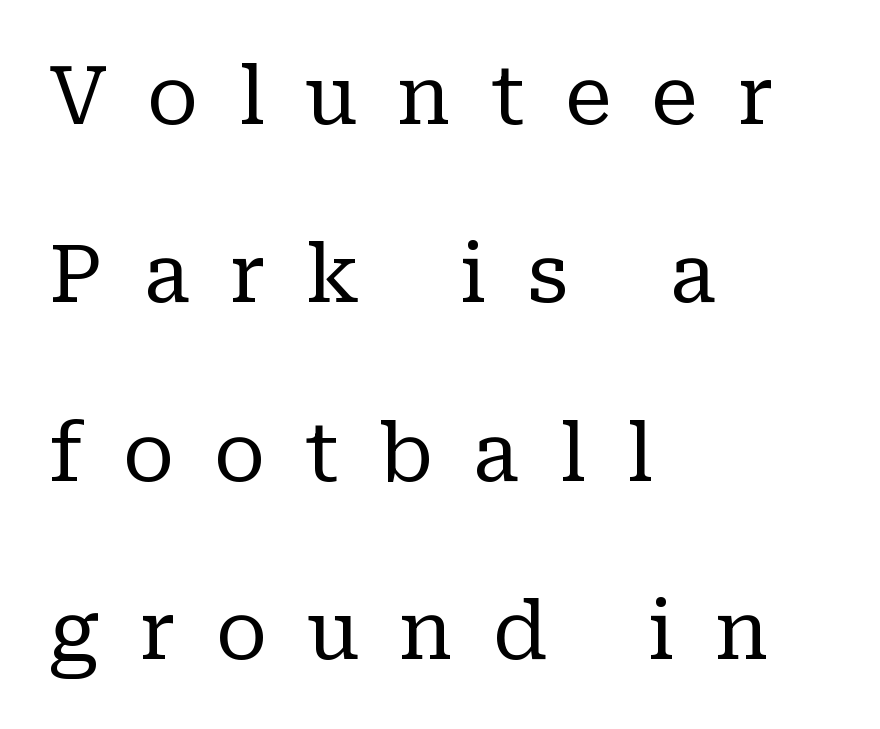
No extra ink here — the face is not bold. The gap between lines stays unmarked. Horizontal bands of white between lines are thick stripes. Do the characters align in a grid? No, the font is proportional. The axis of the letterforms is exactly vertical. The ragged edge is on the right, which tells us the setting is flush left.
